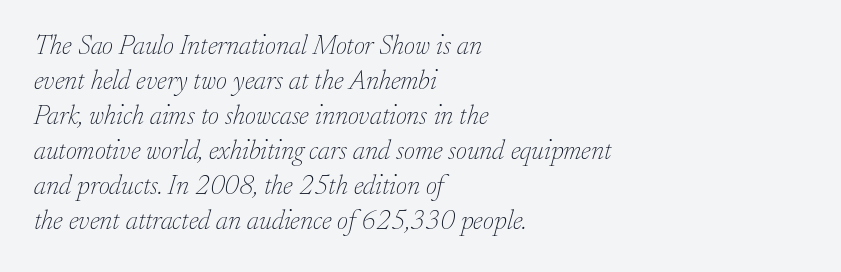
The face looks like a standard text weight, possibly lighter. The font's italic variant was chosen for this text. One-word summary of the alignment: left. Line spacing here is normal. Check the space under the baseline: it is left empty. Look at the tracking — it's just the regular setting, nothing added.
